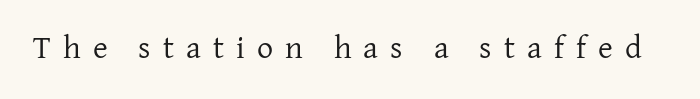
The image shows 32 px regular-weight serif type, upright; set unusually wide letter spacing (+0.38 em), not underlined; low stroke contrast and a medium x-height.
